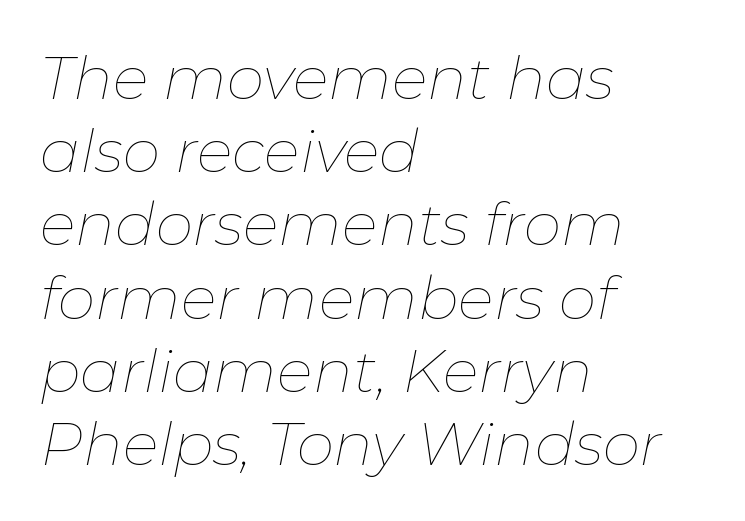
{"italic": "yes", "lean": "right", "slant_degrees": 11, "bold": "no", "weight": "thin", "width": "normal", "stroke_contrast": "low", "x_height": "medium", "monospaced": "no", "underline": "no", "align": "left", "line_spacing_ratio": 1.22, "letter_spacing": "normal", "letter_spacing_em": 0.0, "glyph_px": 60}
